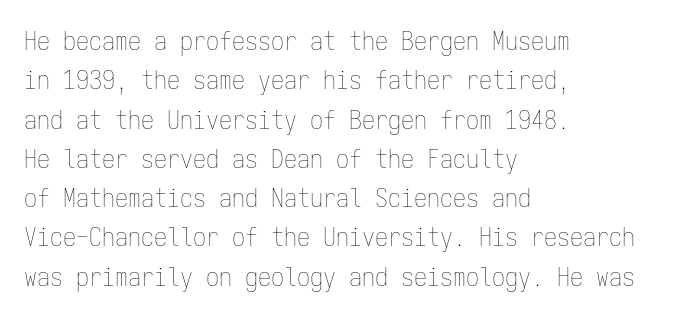
Q: Is the text bold? A: No.
Q: Is the text italic (slanted)? A: No, it is upright.
Q: Is the text underlined? A: No.
Q: How is the paragraph aligned? A: Left-aligned.
Q: Is the spacing between letters normal or unusually wide? A: Normal.
Q: Is the spacing between lines tight, normal or loose? A: Normal.
